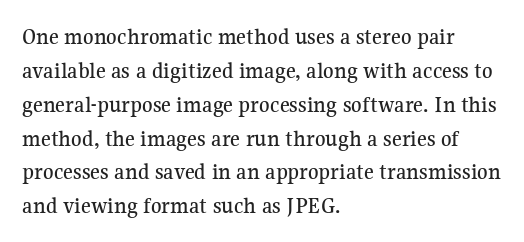
Q: Is the text italic (slanted)? A: No, it is upright.
Q: Is the text underlined? A: No.
Q: How is the paragraph aligned? A: Left-aligned.
Q: Is the spacing between letters normal or unusually wide? A: Normal.
Q: Is the spacing between lines tight, normal or loose? A: Normal.
